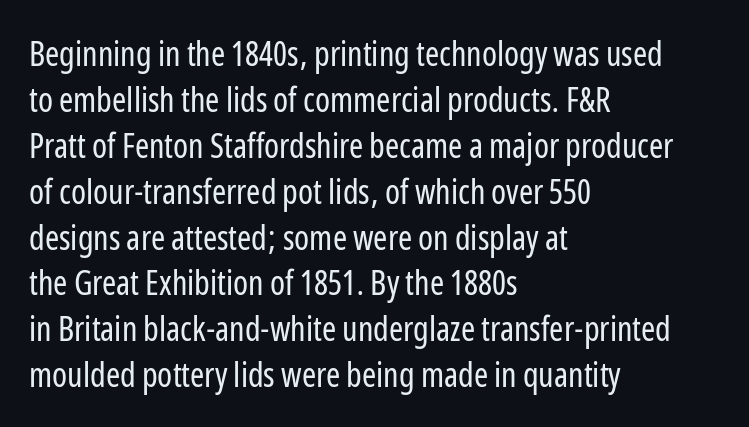
{"serif": "no", "italic": "no", "bold": "no", "weight": "regular", "width": "condensed", "stroke_contrast": "low", "x_height": "medium", "monospaced": "no", "underline": "no", "align": "left", "line_spacing": "normal", "line_spacing_ratio": 1.35, "letter_spacing": "normal", "letter_spacing_em": 0.0, "glyph_px": 34}
